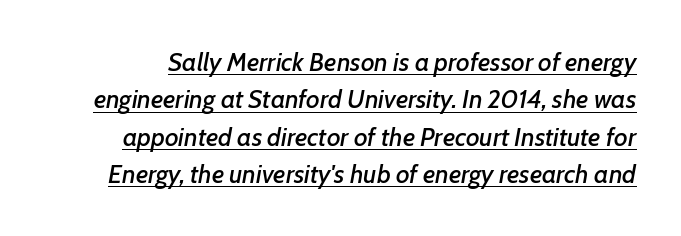
{"italic": "yes", "lean": "right", "slant_degrees": 7, "underline": "yes", "line_spacing": "normal", "line_spacing_ratio": 1.44, "letter_spacing": "normal", "letter_spacing_em": 0.0, "glyph_px": 26}
